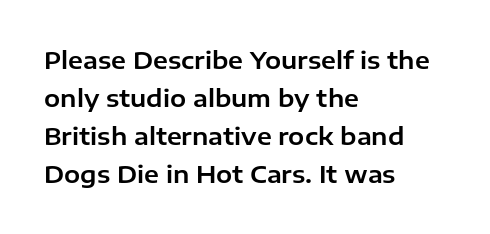
Q: Is the text italic (slanted)? A: No, it is upright.
Q: Is the text underlined? A: No.
Q: How is the paragraph aligned? A: Left-aligned.
Q: Is the spacing between letters normal or unusually wide? A: Normal.
Q: Is the spacing between lines tight, normal or loose? A: Normal.
